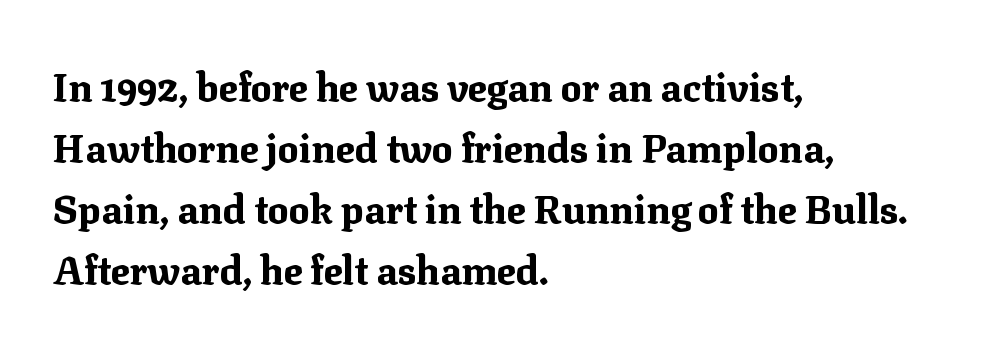
{"serif": "yes", "italic": "no", "bold": "yes", "weight": "bold", "width": "normal", "stroke_contrast": "medium", "x_height": "medium", "monospaced": "no", "underline": "no", "align": "left", "line_spacing": "normal", "line_spacing_ratio": 1.56, "letter_spacing": "normal", "letter_spacing_em": 0.0, "glyph_px": 39}
